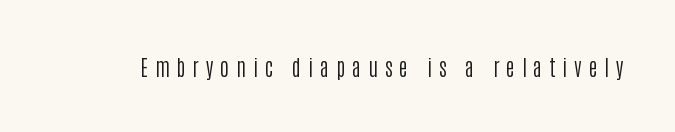
Substantial extra tracking has been applied to these lines. Posture: upright roman. A bare baseline throughout the passage. A quiet, ordinary-to-light weight characterises the typeface.
